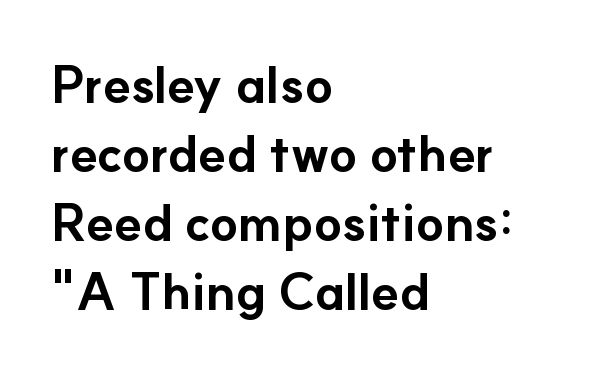
Is this a fixed-width face? No — the glyphs have proportional, varying widths. This sample keeps an unexceptional amount of space between lines. What weight is shown? A full bold with thick strokes. Style check: upright.
